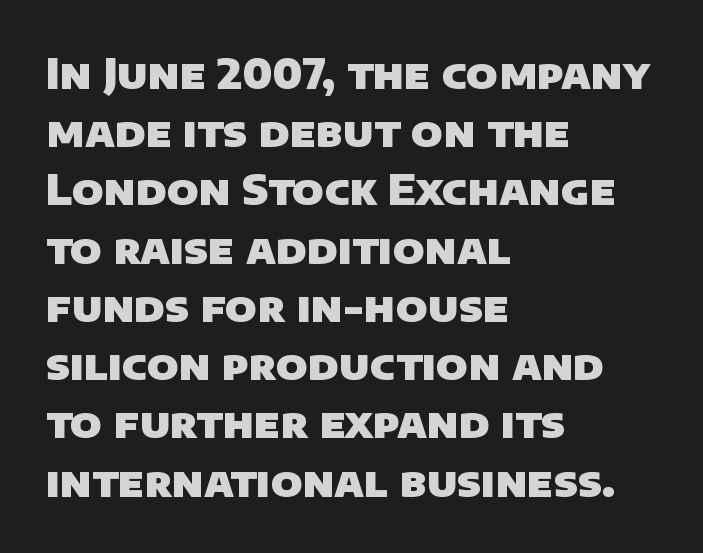
{"serif": "no", "bold": "yes", "weight": "heavy", "width": "normal", "stroke_contrast": "low", "x_height": "large", "monospaced": "no", "underline": "no", "align": "left", "line_spacing": "normal", "line_spacing_ratio": 1.42, "letter_spacing": "normal", "letter_spacing_em": 0.0, "glyph_px": 41}
